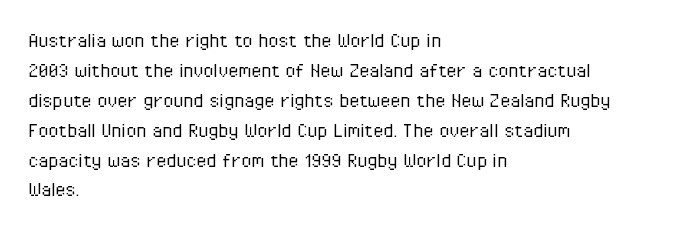
The lines are quadded left. The font sits on the lighter half of the weight spectrum, regular included. Tracking here is standard; glyphs follow each other at the usual distance. Italic? Not at all — the glyphs are vertical. Rule under the text: the space is simply empty.
